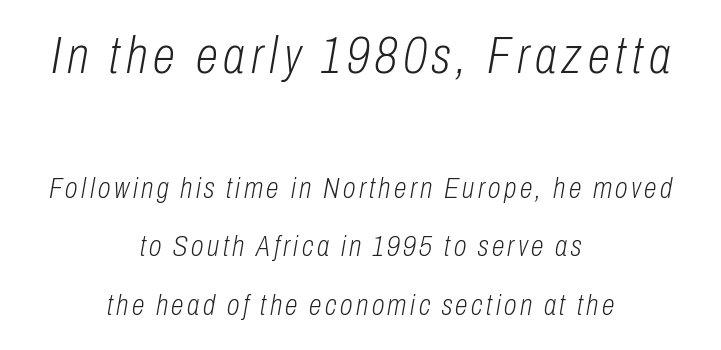
{"italic": "yes", "lean": "right", "slant_degrees": 10, "bold": "no", "weight": "light", "width": "condensed", "stroke_contrast": "low", "x_height": "medium", "monospaced": "no", "underline": "no", "align": "center", "line_spacing": "loose", "line_spacing_ratio": 2.02, "larger_block": "first", "size_ratio": 1.76, "glyph_px": 51}
